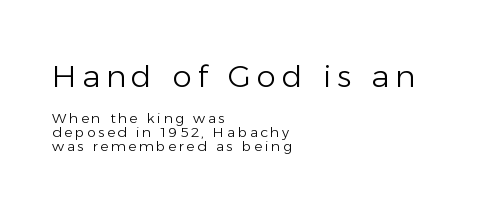
The space beneath each line is pristine and unruled. The passage shown begins with its larger block and ends with its smaller one. If you drew a ruler down the left edge, every line would touch it. Italic? Not at all — the glyphs are vertical. The weight tops out at a normal text grade.
